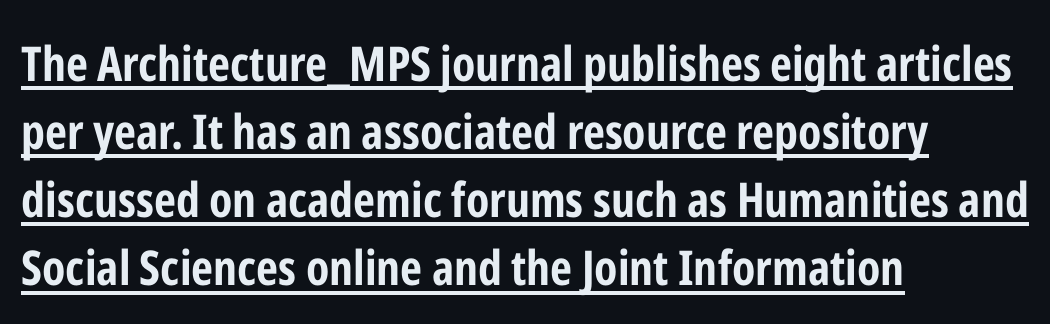
Q: Is the text bold? A: Yes.
Q: Is the text italic (slanted)? A: No, it is upright.
Q: Is the typeface a serif or a sans-serif typeface? A: Sans-serif.
Q: Is the text underlined? A: Yes.
Q: How is the paragraph aligned? A: Left-aligned.
Q: Is the spacing between letters normal or unusually wide? A: Normal.
Q: Is the spacing between lines tight, normal or loose? A: Normal.
Q: Width (condensed, normal, or wide)? A: Condensed.
Q: Stroke contrast? A: Low.
Q: x-height? A: Medium.
Q: Monospaced? A: No.
